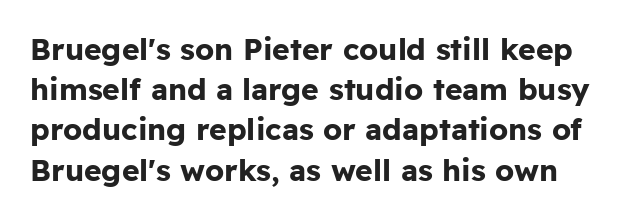
Decoration check: the copy has no underline. This sample uses an upright cut, with every glyph sitting square on the baseline. A typesetter would call this proportional, since set widths differ per character. Leading: standard. Glyph-to-glyph distance matches everyday printed text.
